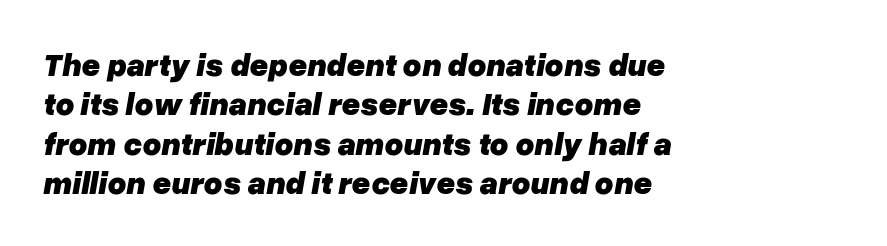
Q: Is the text bold? A: Yes.
Q: Is the text italic (slanted)? A: Yes, it leans right by about 10 degrees.
Q: Is the text underlined? A: No.
Q: How is the paragraph aligned? A: Left-aligned.
Q: Is the spacing between letters normal or unusually wide? A: Normal.
Q: Width (condensed, normal, or wide)? A: Normal.
Q: Stroke contrast? A: Low.
Q: x-height? A: Medium.
Q: Monospaced? A: No.
